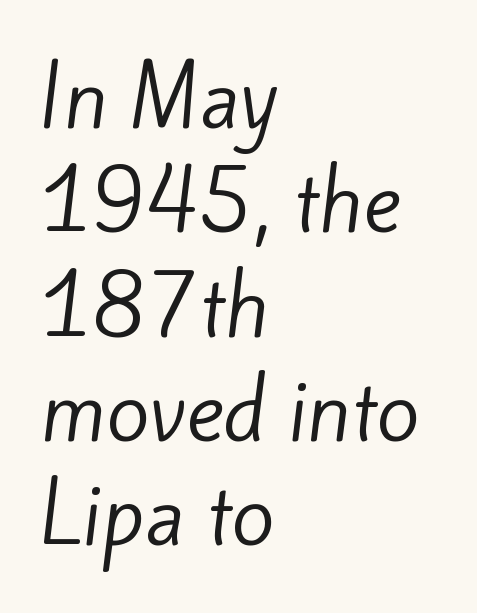
Q: Is the text bold? A: No.
Q: Is the typeface a serif or a sans-serif typeface? A: Sans-serif.
Q: Is the text underlined? A: No.
Q: How is the paragraph aligned? A: Left-aligned.
Q: Is the spacing between letters normal or unusually wide? A: Normal.
Q: Is the spacing between lines tight, normal or loose? A: Normal.
Q: Width (condensed, normal, or wide)? A: Normal.
Q: Stroke contrast? A: Low.
Q: x-height? A: Small.
Q: Monospaced? A: No.
